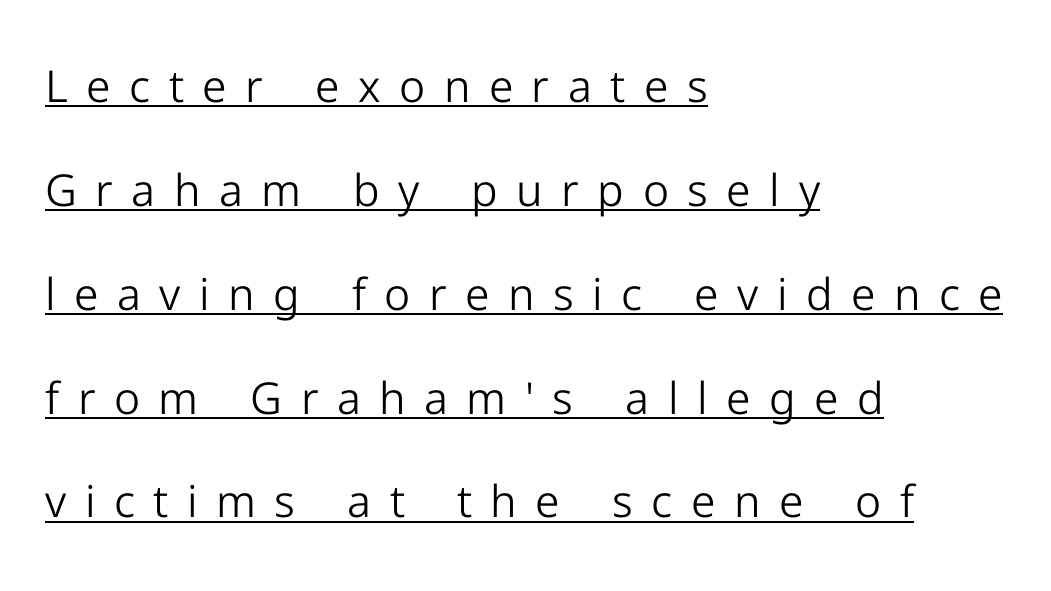
The typesetter chose a ragged-right arrangement here. A typesetter would call this proportional, since set widths differ per character. Stems and bowls with no extra thickness — not bold. Classification — sans serif.
